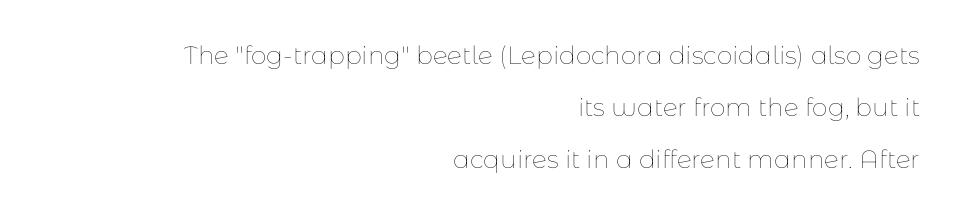
The letters stand upright; this is a roman face. Unbolded letterforms with no extra heft. Rows of type keep a wide berth in the vertical direction. These lines are set flush right with a ragged left edge.
